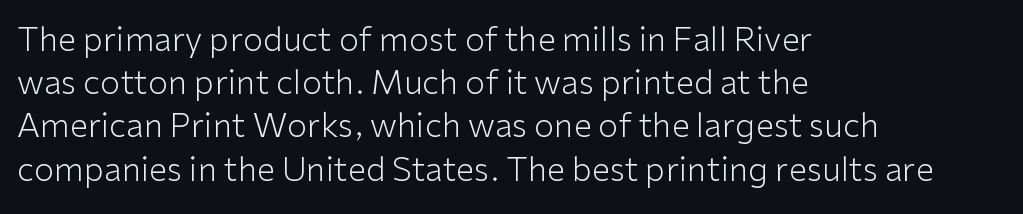
The passage shown is not bold in any degree. Spacing verdict: proportional, widths tailored to each character. Quick note: underline off. Short and long lines alike share a common starting point at left. The passage shown has conventional tracking throughout.
